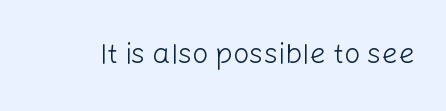
Type without underlining. Are there feet on the stems? There aren't — it's a sans. Spacing verdict: proportional, widths tailored to each character. The letterforms sit shoulder to shoulder at normal distance. The specimen reads as upright at a glance. The strokes carry an ordinary text weight at most.
